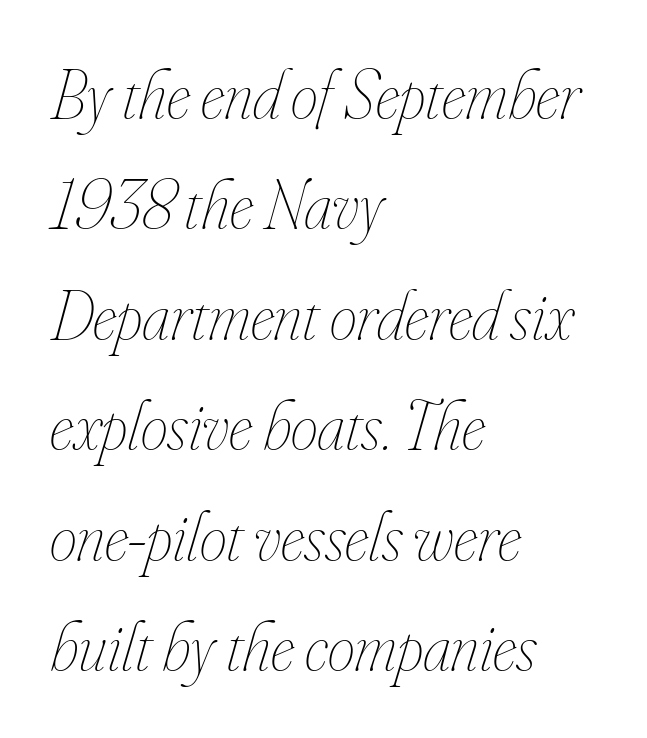
The rows are spaced the way most documents space them. The passage shown is typed in a proportional face where columns would drift. This rendering leaves character spacing at its baseline value. The passage shown is not bold in any degree. The rendering anchors every line to the left-hand side. Descender tails drop into unmarked territory.
